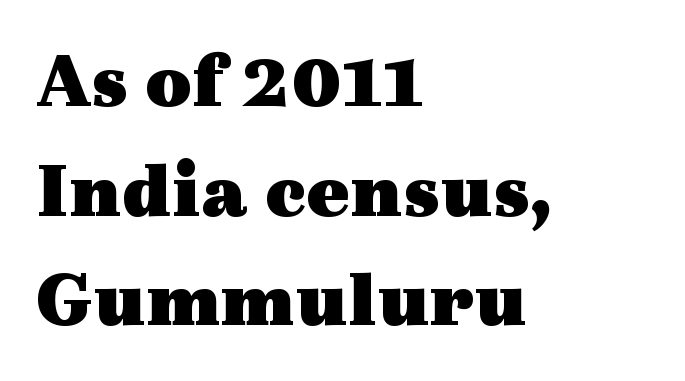
Q: Is the text bold? A: Yes.
Q: Is the text italic (slanted)? A: No, it is upright.
Q: Is the typeface a serif or a sans-serif typeface? A: Serif.
Q: Is the text underlined? A: No.
Q: How is the paragraph aligned? A: Left-aligned.
Q: Is the spacing between letters normal or unusually wide? A: Normal.
Q: Is the spacing between lines tight, normal or loose? A: Normal.
Q: Width (condensed, normal, or wide)? A: Wide.
Q: x-height? A: Medium.
Q: Monospaced? A: No.
